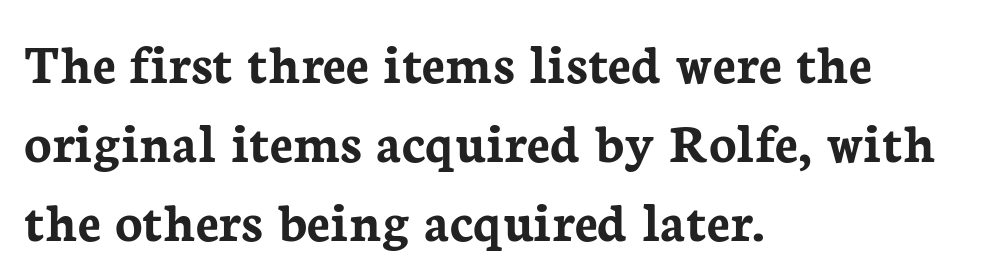
Q: Is the text bold? A: Yes.
Q: Is the text italic (slanted)? A: No, it is upright.
Q: Is the typeface a serif or a sans-serif typeface? A: Serif.
Q: Is the text underlined? A: No.
Q: How is the paragraph aligned? A: Left-aligned.
Q: Is the spacing between letters normal or unusually wide? A: Normal.
Q: Is the spacing between lines tight, normal or loose? A: Normal.
Q: Width (condensed, normal, or wide)? A: Normal.
Q: Stroke contrast? A: Low.
Q: x-height? A: Medium.
Q: Monospaced? A: No.
